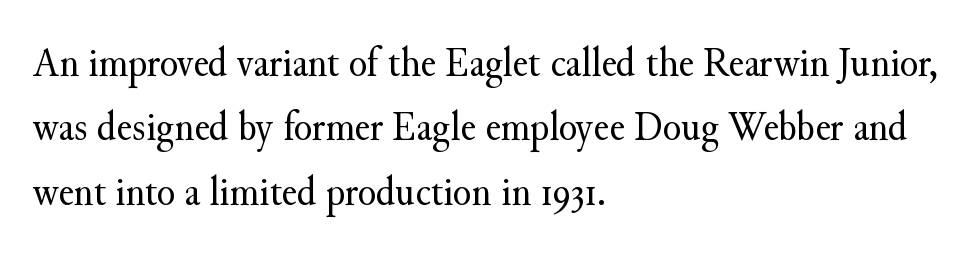
Think of a printed novel: that variable character pitch is what you see here. Is this a heavy cut? Hardly; it is regular or lighter. Reading down the column, the eye jumps a familiar distance to each next line. Teacher's note: observe the even left margin — that is flush-left alignment. Serifs: yes, visible at the terminals of the letterforms. Lines of text with bare space underneath.
